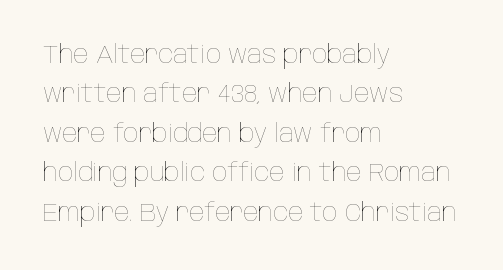
The image shows 25 px text type, upright; set left-aligned, normal line spacing (1.58x), normal letter spacing, not underlined.
